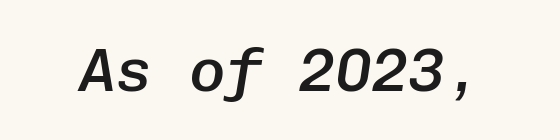
The image shows 61 px semibold type, italic (leaning right), monospaced; set normal letter spacing, not underlined; low stroke contrast and a medium x-height.
